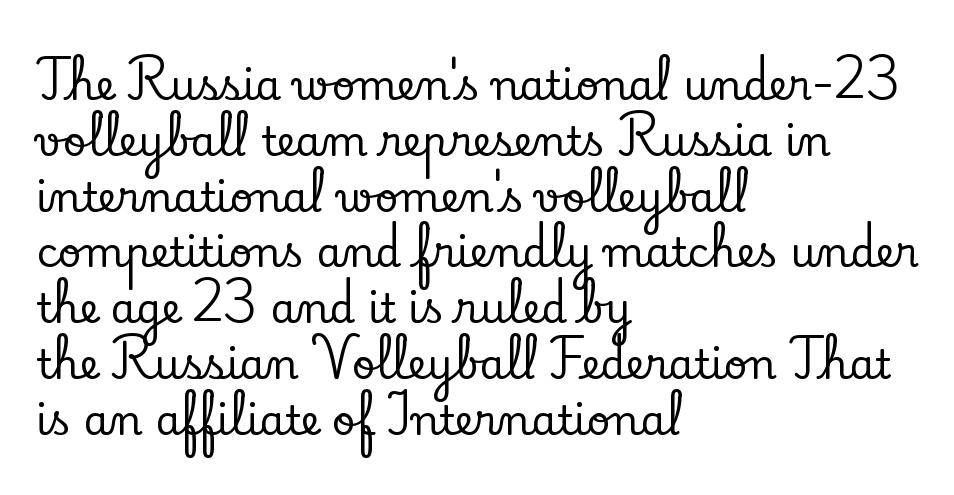
Q: Is the text italic (slanted)? A: No, it is upright.
Q: Is the typeface a serif or a sans-serif typeface? A: Serif.
Q: Is the text underlined? A: No.
Q: How is the paragraph aligned? A: Left-aligned.
Q: Is the spacing between letters normal or unusually wide? A: Normal.
Q: Is the spacing between lines tight, normal or loose? A: Normal.
Q: Width (condensed, normal, or wide)? A: Normal.
Q: Stroke contrast? A: Low.
Q: x-height? A: Small.
Q: Monospaced? A: No.
